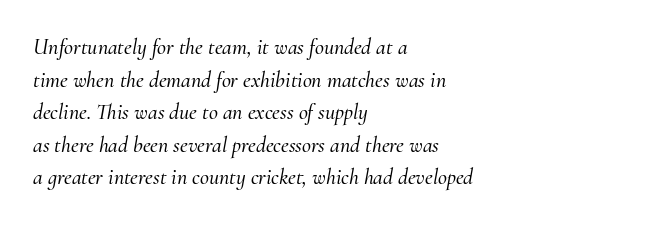
{"italic": "yes", "lean": "right", "slant_degrees": 10, "underline": "no", "align": "left", "line_spacing": "normal", "line_spacing_ratio": 1.48, "letter_spacing": "normal", "letter_spacing_em": 0.0, "glyph_px": 22}
